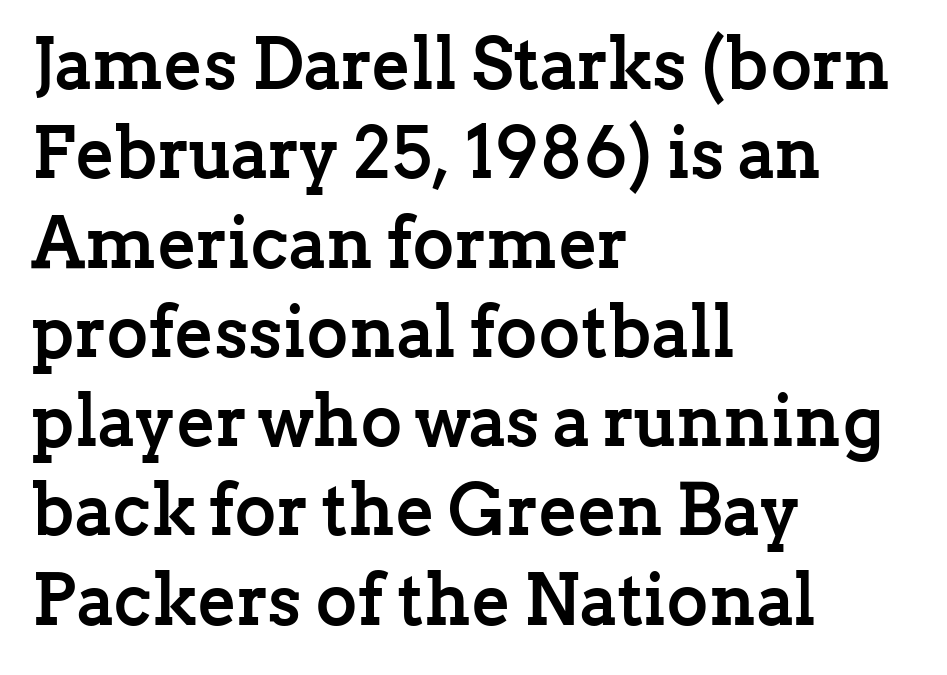
The foot of each line stays bare and open. A classic flush-left, rag-right setting is used for this passage. This sample has the flowing, uneven cadence of proportional lettering. Yep, those are serifs on the letters. No extra tracking has been applied to these lines.
